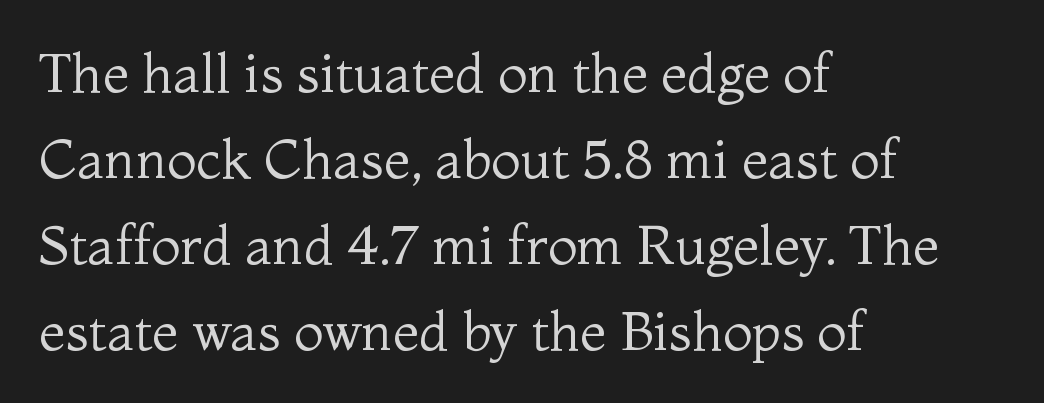
{"serif": "yes", "italic": "no", "bold": "no", "weight": "regular", "width": "normal", "stroke_contrast": "medium", "x_height": "medium", "monospaced": "no", "underline": "no", "align": "left", "line_spacing": "normal", "line_spacing_ratio": 1.59, "letter_spacing": "normal", "letter_spacing_em": 0.0, "glyph_px": 54}
